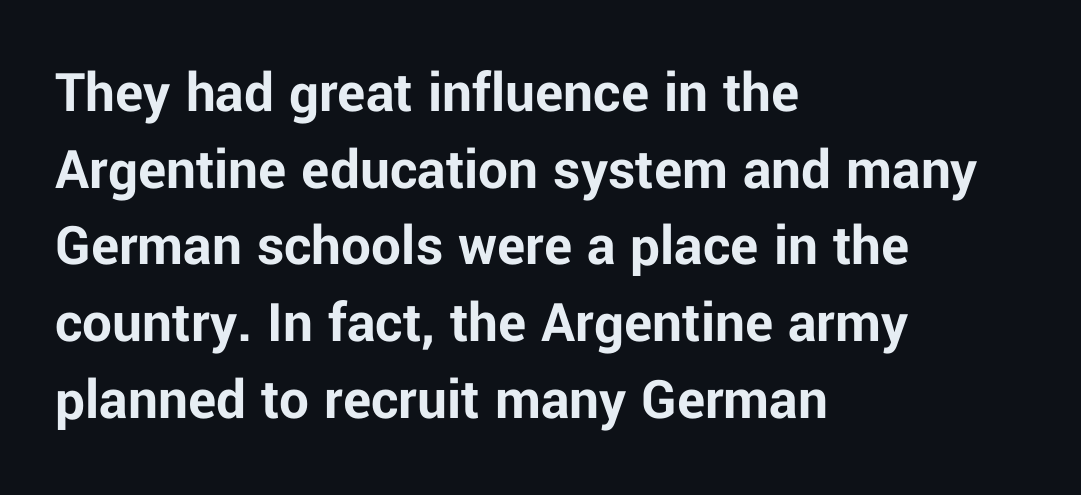
{"serif": "no", "italic": "no", "bold": "yes", "weight": "bold", "width": "normal", "stroke_contrast": "low", "x_height": "medium", "monospaced": "no", "underline": "no", "align": "left", "line_spacing": "normal", "line_spacing_ratio": 1.3, "letter_spacing": "normal", "letter_spacing_em": 0.0, "glyph_px": 59}
